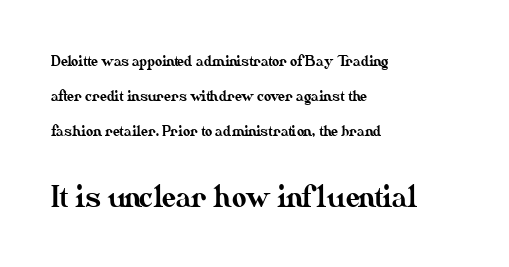
The image shows 28 px text type, upright; set left-aligned, loose line spacing (2.49x), normal letter spacing, not underlined; the second (bottom) block is 2.0x larger; medium stroke contrast and a small x-height.
